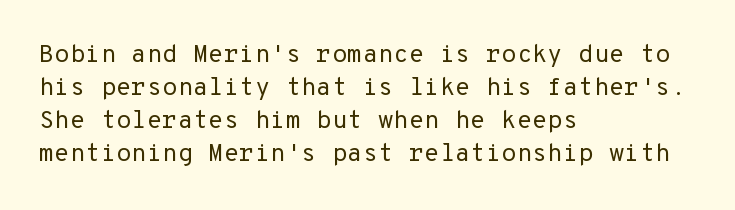
The setting favours the left margin, as ordinary paragraphs usually do. The letters stand upright; this is a roman face. Does the leading feel generous? No, just average. The passage shown has conventional tracking throughout. Each stroke keeps to a modest, everyday thickness or less.
